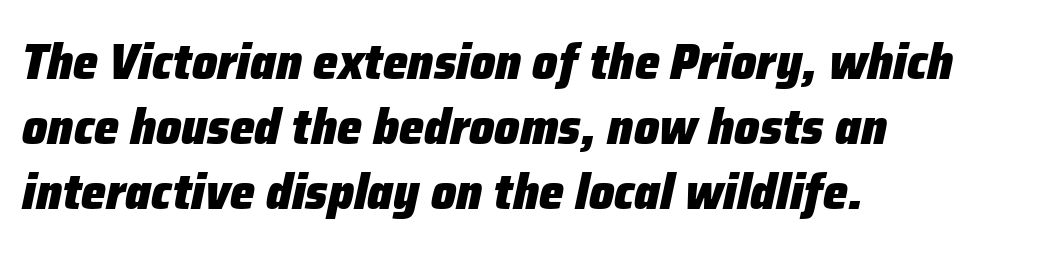
The image shows 50 px heavy type, italic (leaning right); set left-aligned, normal line spacing (1.3x), normal letter spacing, not underlined; low stroke contrast and a medium x-height.
